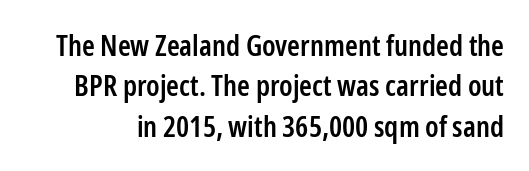
The image shows 29 px semibold, condensed sans-serif type, upright; set normal line spacing (1.39x), normal letter spacing, not underlined; low stroke contrast and a medium x-height.
